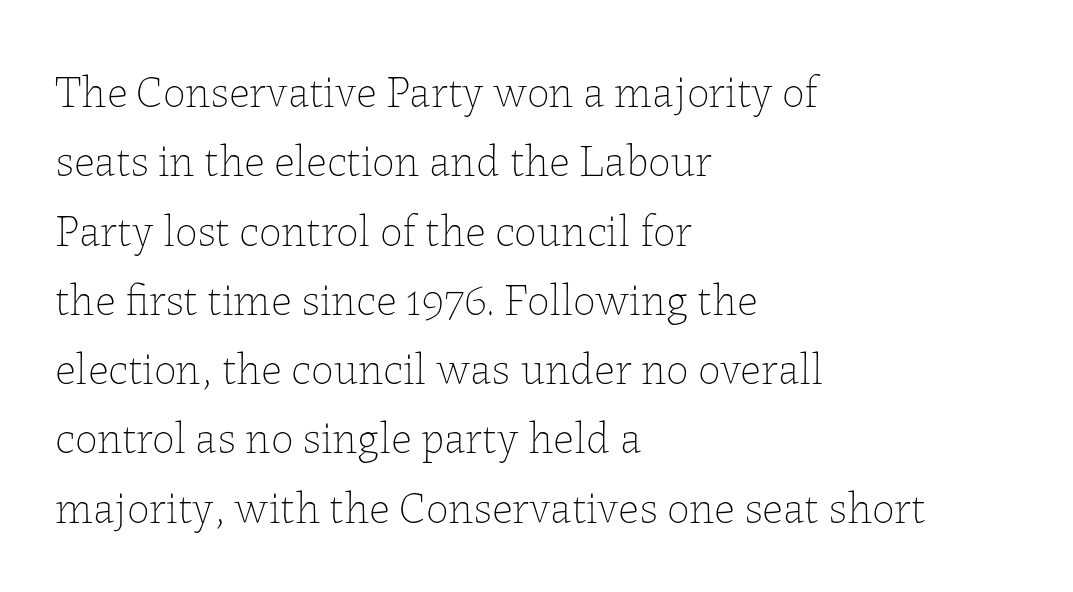
Leading: standard. The face used here is proportionally spaced, like ordinary book or web type. A classic flush-left, rag-right setting is used for this passage. Vertical strokes here are truly vertical. Type without underlining.
